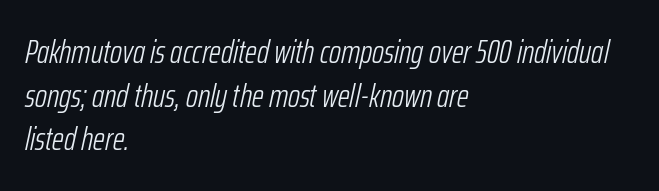
Q: Is the text bold? A: No.
Q: Is the text italic (slanted)? A: Yes, it leans right by about 12 degrees.
Q: Is the text underlined? A: No.
Q: How is the paragraph aligned? A: Left-aligned.
Q: Is the spacing between letters normal or unusually wide? A: Normal.
Q: Is the spacing between lines tight, normal or loose? A: Normal.
Q: Width (condensed, normal, or wide)? A: Condensed.
Q: Stroke contrast? A: Low.
Q: x-height? A: Medium.
Q: Monospaced? A: No.
